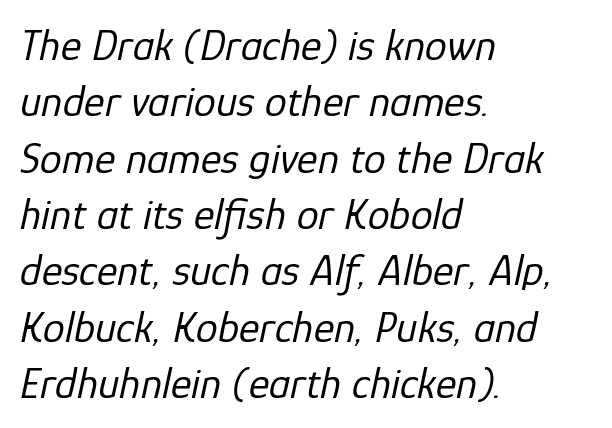
The image shows 44 px regular-weight type, italic (leaning right); set left-aligned, normal line spacing (1.28x), normal letter spacing, not underlined; low stroke contrast and a medium x-height.
